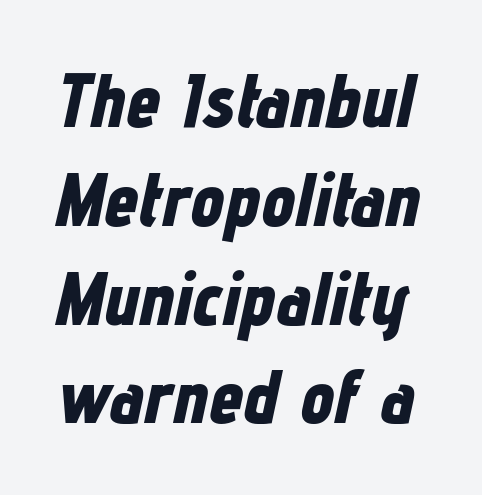
The area under the type is left untouched. Yep, that's italic — everything's leaning. Rows of type keep a routine distance in the vertical direction. Note the varied advance widths — an 'i' is clearly narrower than an 'm'. You'd pick this weight for a headline — it's a proper bold. Compared with typical body copy, the letter spacing here is the same.
